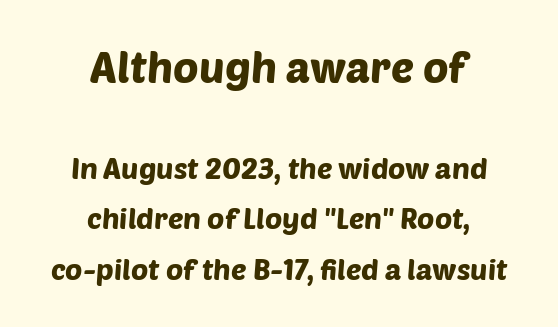
{"serif": "no", "width": "normal", "stroke_contrast": "low", "x_height": "large", "monospaced": "no", "underline": "no", "align": "center", "line_spacing_ratio": 1.75, "letter_spacing": "normal", "letter_spacing_em": 0.0, "larger_block": "first", "size_ratio": 1.48, "glyph_px": 43}
